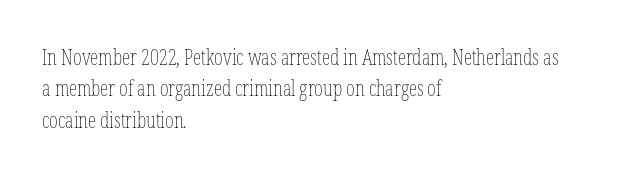
The image shows 21 px text type, upright; set left-aligned, normal line spacing (1.5x), normal letter spacing, not underlined.
